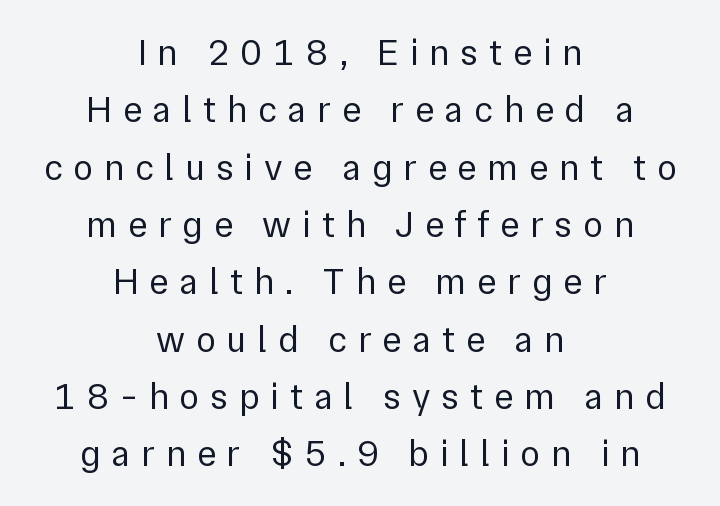
Q: Is the text bold? A: No.
Q: Is the text italic (slanted)? A: No, it is upright.
Q: Is the typeface a serif or a sans-serif typeface? A: Sans-serif.
Q: Is the text underlined? A: No.
Q: How is the paragraph aligned? A: Centered.
Q: Is the spacing between letters normal or unusually wide? A: Unusually wide.
Q: Is the spacing between lines tight, normal or loose? A: Normal.
Q: Width (condensed, normal, or wide)? A: Normal.
Q: x-height? A: Medium.
Q: Monospaced? A: No.
